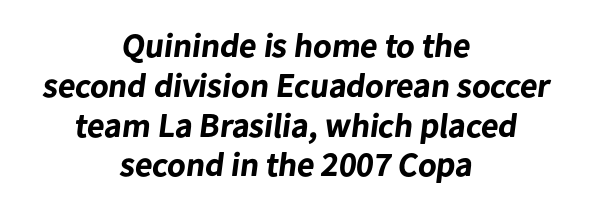
{"serif": "no", "bold": "yes", "weight": "bold", "width": "normal", "stroke_contrast": "low", "x_height": "medium", "monospaced": "no", "underline": "no", "align": "center", "line_spacing_ratio": 1.17, "letter_spacing": "normal", "letter_spacing_em": 0.0, "glyph_px": 34}
